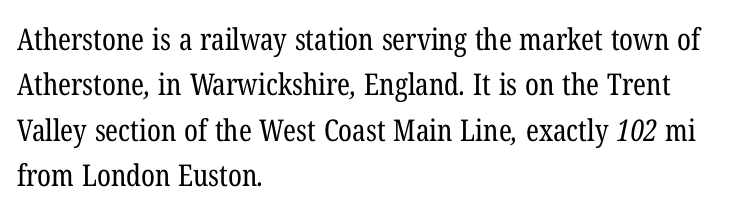
Q: Is the text bold? A: No.
Q: Is the typeface a serif or a sans-serif typeface? A: Serif.
Q: Is the text underlined? A: No.
Q: How is the paragraph aligned? A: Left-aligned.
Q: Is the spacing between letters normal or unusually wide? A: Normal.
Q: Is the spacing between lines tight, normal or loose? A: Normal.
Q: Width (condensed, normal, or wide)? A: Condensed.
Q: Stroke contrast? A: Low.
Q: x-height? A: Medium.
Q: Monospaced? A: No.
